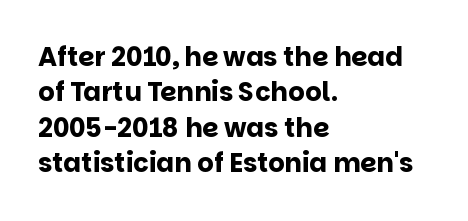
Q: Is the text bold? A: Yes.
Q: Is the text italic (slanted)? A: No, it is upright.
Q: Is the text underlined? A: No.
Q: How is the paragraph aligned? A: Left-aligned.
Q: Is the spacing between letters normal or unusually wide? A: Normal.
Q: Is the spacing between lines tight, normal or loose? A: Normal.
